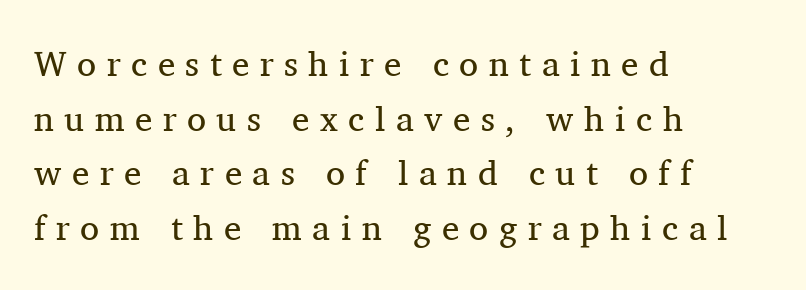
Is the block centered? No — it sits flush against the left margin. A serif font was chosen for this passage. Here the designer chose a conventional face with non-uniform glyph widths. Does the lettering tilt? It doesn't — this is upright. Horizontal bands of white between lines are of average thickness. Letters rest on an invisible, unmarked baseline.
